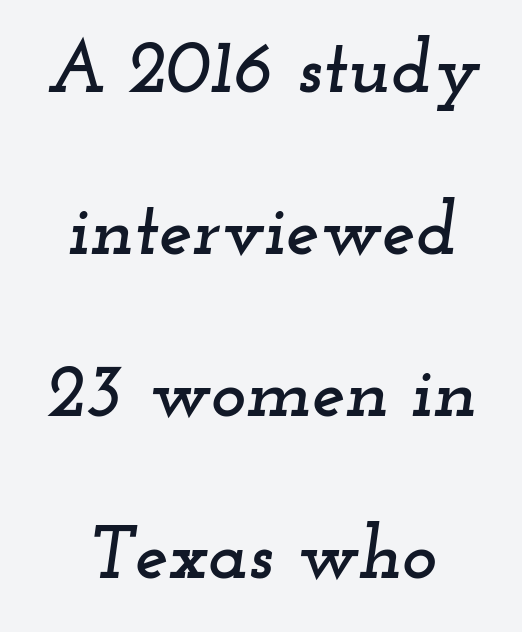
{"serif": "yes", "italic": "yes", "lean": "right", "slant_degrees": 12, "width": "wide", "stroke_contrast": "low", "x_height": "small", "monospaced": "no", "underline": "no", "line_spacing": "loose", "line_spacing_ratio": 2.16, "letter_spacing": "normal", "letter_spacing_em": 0.0, "glyph_px": 75}
